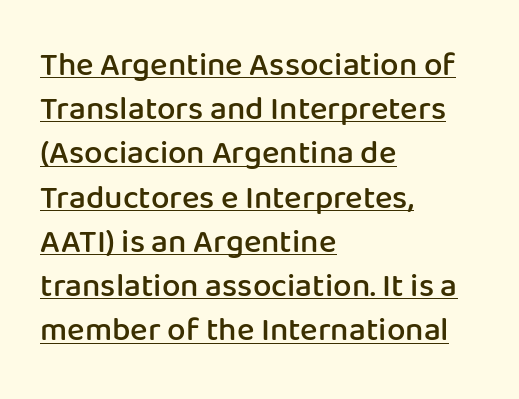
The image shows 33 px semibold sans-serif type, upright; set left-aligned, normal line spacing (1.34x), normal letter spacing, underlined; low stroke contrast and a medium x-height.
